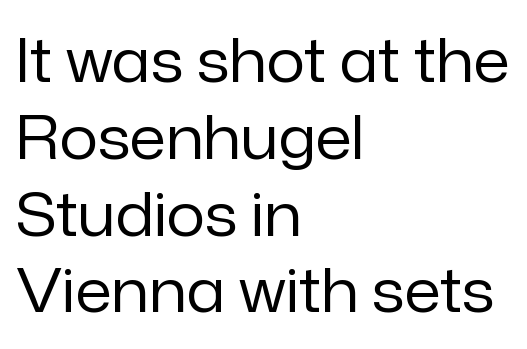
Posture: vertical. Plain, unruled lines of type. Varying glyph widths throughout — classic text-font behaviour. Bold? No — there's no thickening of the strokes. Notice how the passage keeps a crisp vertical edge on the left only. The characters display no serif detailing; their extremities are plain.
